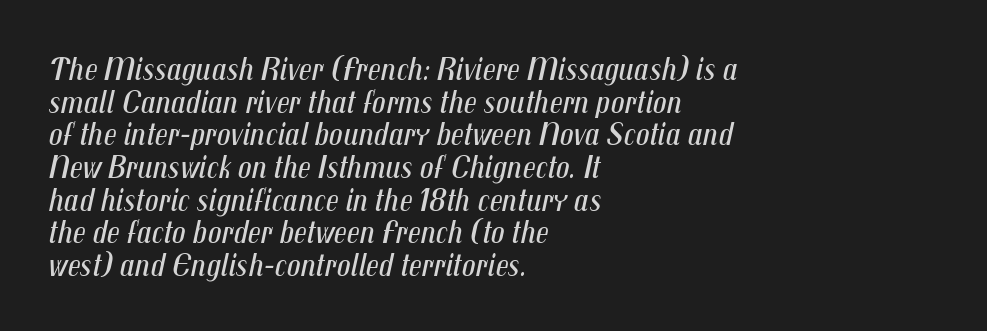
{"italic": "yes", "lean": "right", "slant_degrees": 12, "bold": "no", "weight": "regular", "width": "condensed", "stroke_contrast": "medium", "x_height": "medium", "monospaced": "no", "underline": "no", "align": "left", "line_spacing": "tight", "line_spacing_ratio": 0.96, "letter_spacing": "normal", "letter_spacing_em": 0.0, "glyph_px": 34}
